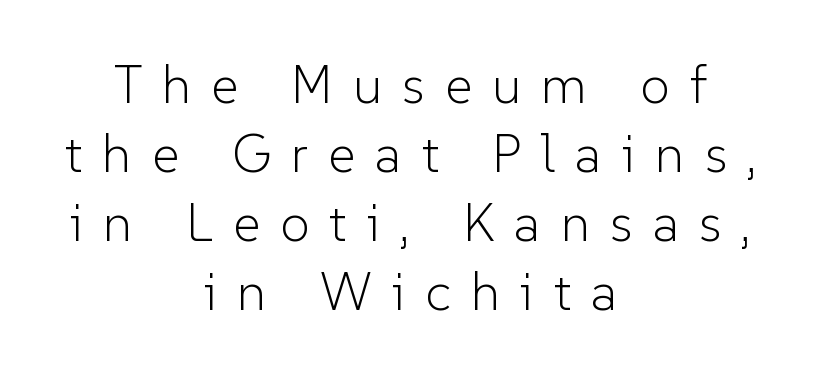
The image shows 53 px light sans-serif type, upright; set centered, normal line spacing (1.3x), unusually wide letter spacing (+0.38 em), not underlined; low stroke contrast and a medium x-height.
